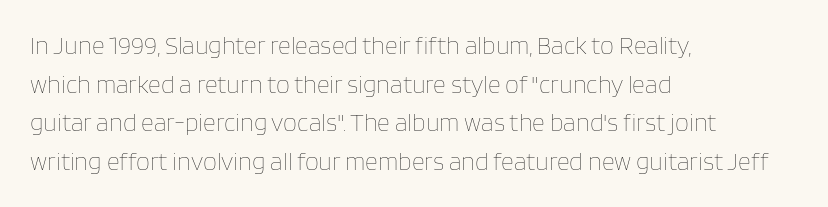
Q: Is the text bold? A: No.
Q: Is the text italic (slanted)? A: No, it is upright.
Q: Is the text underlined? A: No.
Q: How is the paragraph aligned? A: Left-aligned.
Q: Is the spacing between letters normal or unusually wide? A: Normal.
Q: Is the spacing between lines tight, normal or loose? A: Normal.
